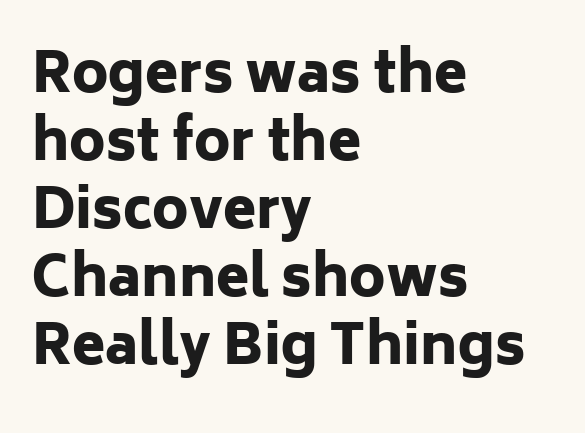
{"serif": "no", "italic": "no", "bold": "yes", "weight": "heavy", "width": "normal", "stroke_contrast": "low", "x_height": "medium", "monospaced": "no", "underline": "no", "align": "left", "line_spacing": "normal", "line_spacing_ratio": 1.26, "letter_spacing": "normal", "letter_spacing_em": 0.0, "glyph_px": 54}
